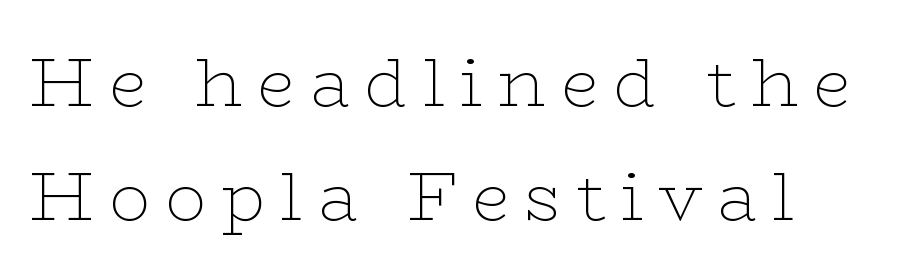
Honestly, the letter spacing is so wide it's the main thing you notice. Teacher's note: observe the even left margin — that is flush-left alignment. The glyphs are unaccompanied by any horizontal stroke below them. The vertical gap from one line to the next is medium.
